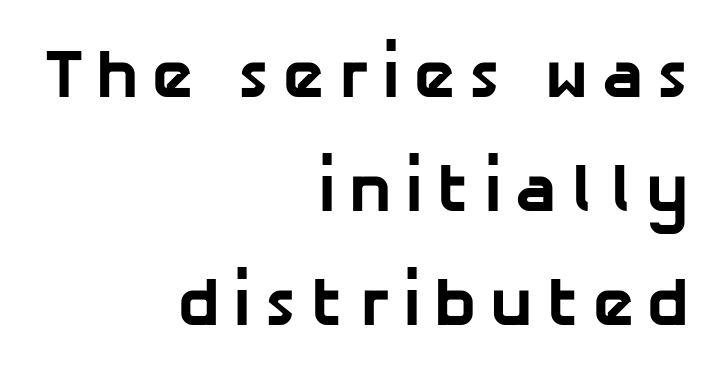
Note: no serifs on the glyphs. Thick stems and heavy bowls — unmistakably bold. Lines of text with bare space underneath. The setting favours the right margin, as signatures and pull-quotes sometimes do. Regarding leading, the lines here are spaced in the standard way. Each letter keeps its own natural width here, so spacing adapts to shape.
